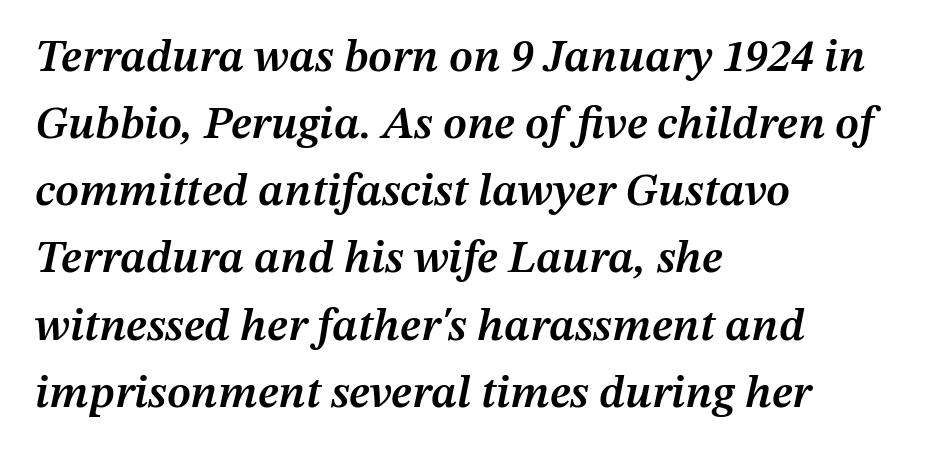
Q: Is the text bold? A: Semi-bold.
Q: Is the text italic (slanted)? A: Yes, it leans right by about 12 degrees.
Q: Is the text underlined? A: No.
Q: How is the paragraph aligned? A: Left-aligned.
Q: Is the spacing between letters normal or unusually wide? A: Normal.
Q: Is the spacing between lines tight, normal or loose? A: Normal.
Q: Width (condensed, normal, or wide)? A: Normal.
Q: Stroke contrast? A: Medium.
Q: x-height? A: Medium.
Q: Monospaced? A: No.
